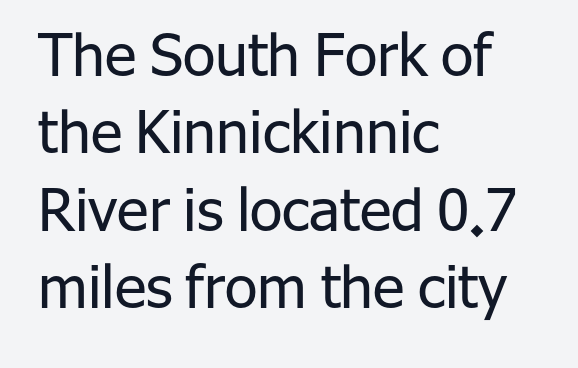
{"serif": "no", "italic": "no", "bold": "no", "weight": "regular", "width": "normal", "stroke_contrast": "low", "x_height": "medium", "monospaced": "no", "underline": "no", "align": "left", "line_spacing": "normal", "line_spacing_ratio": 1.31, "letter_spacing": "normal", "letter_spacing_em": 0.0, "glyph_px": 59}
